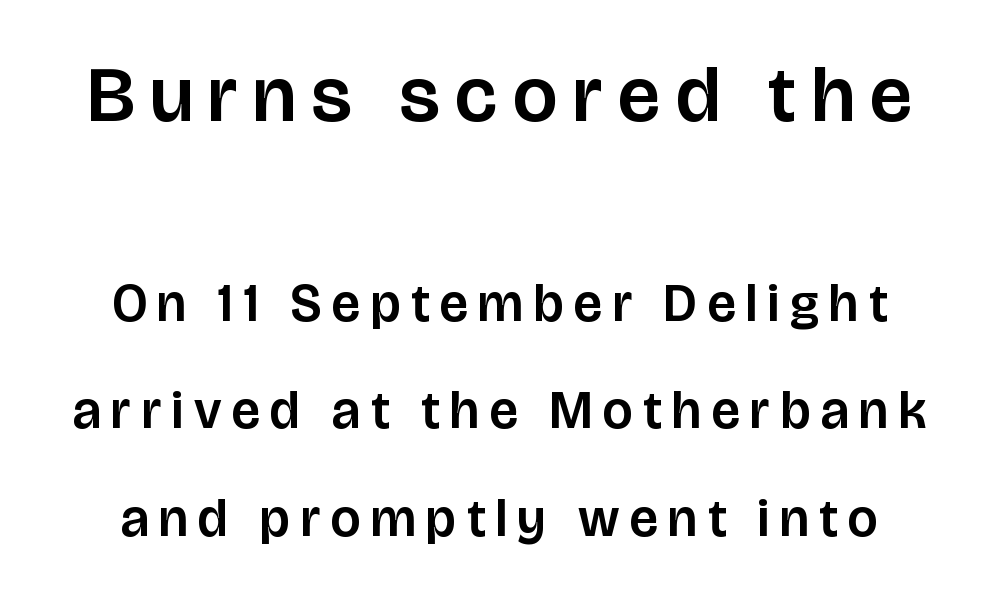
The image shows 79 px sans-serif type, upright; set loose line spacing (2.03x), unusually wide letter spacing (+0.2 em), not underlined; the first (top) block is 1.49x larger; low stroke contrast and a large x-height.
